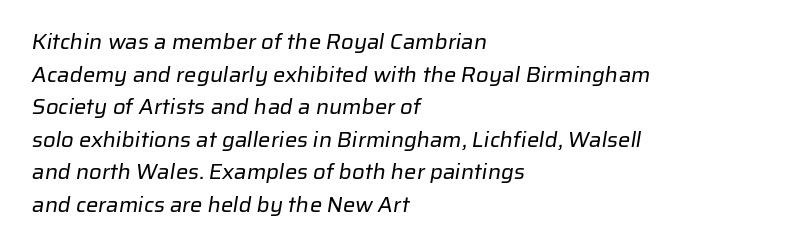
{"bold": "no", "underline": "no", "align": "left", "line_spacing": "normal", "line_spacing_ratio": 1.48, "letter_spacing": "normal", "letter_spacing_em": 0.0, "glyph_px": 22}
